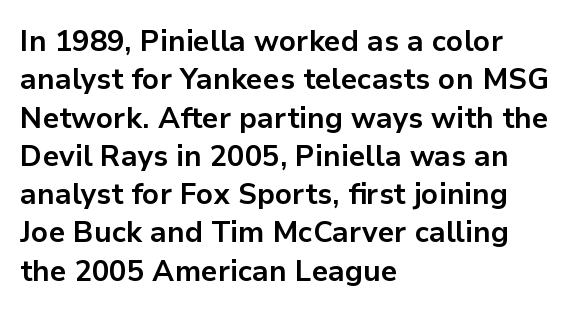
{"serif": "no", "italic": "no", "bold": "yes", "weight": "bold", "width": "normal", "stroke_contrast": "low", "x_height": "medium", "monospaced": "no", "underline": "no", "align": "left", "line_spacing": "normal", "line_spacing_ratio": 1.32, "letter_spacing": "normal", "letter_spacing_em": 0.0, "glyph_px": 29}
